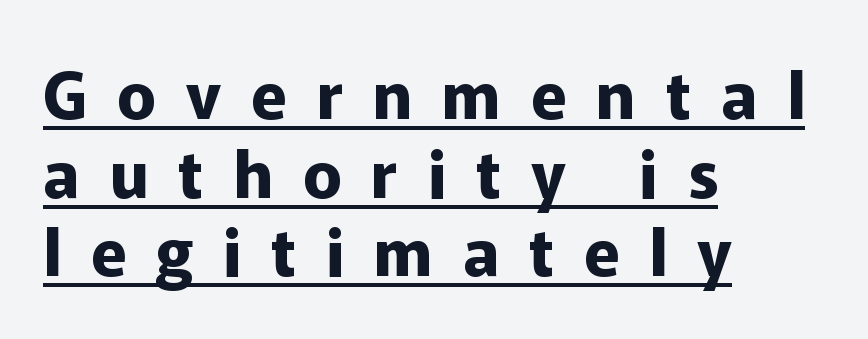
The image shows 65 px bold sans-serif type, upright; set left-aligned, line spacing 1.21x, unusually wide letter spacing (+0.46 em), underlined; low stroke contrast and a medium x-height.
